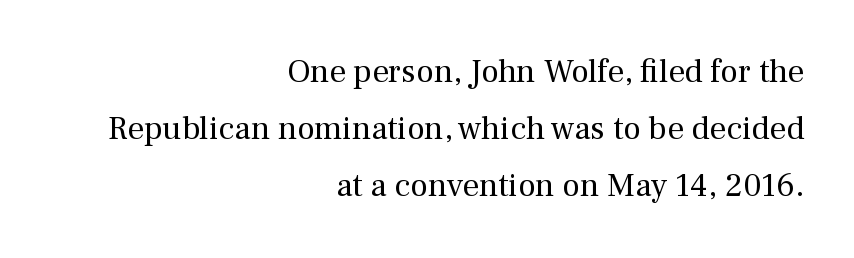
Q: Is the text bold? A: No.
Q: Is the text italic (slanted)? A: No, it is upright.
Q: Is the typeface a serif or a sans-serif typeface? A: Serif.
Q: Is the text underlined? A: No.
Q: How is the paragraph aligned? A: Right-aligned.
Q: Is the spacing between letters normal or unusually wide? A: Normal.
Q: Width (condensed, normal, or wide)? A: Normal.
Q: Stroke contrast? A: Medium.
Q: x-height? A: Medium.
Q: Monospaced? A: No.
